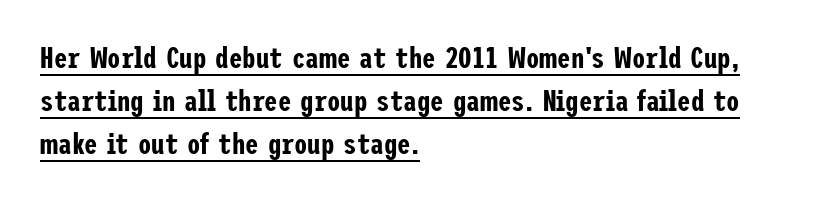
A roman cut, with each character standing at attention. The rendering uses a moderate line-height, typical for paragraphs. Underline: present. You could call the tracking neutral — neither tight nor loose. The glyphs in this specimen are sans serif.
